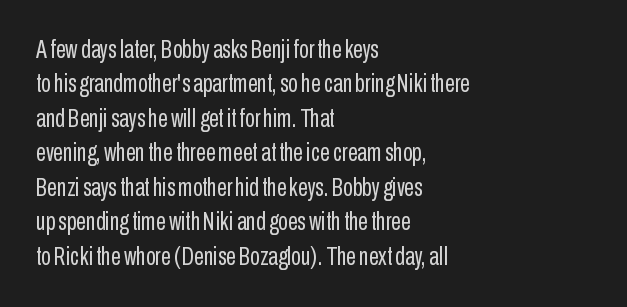
{"italic": "no", "bold": "no", "underline": "no", "align": "left", "line_spacing": "normal", "line_spacing_ratio": 1.38, "letter_spacing": "normal", "letter_spacing_em": 0.0, "glyph_px": 25}
